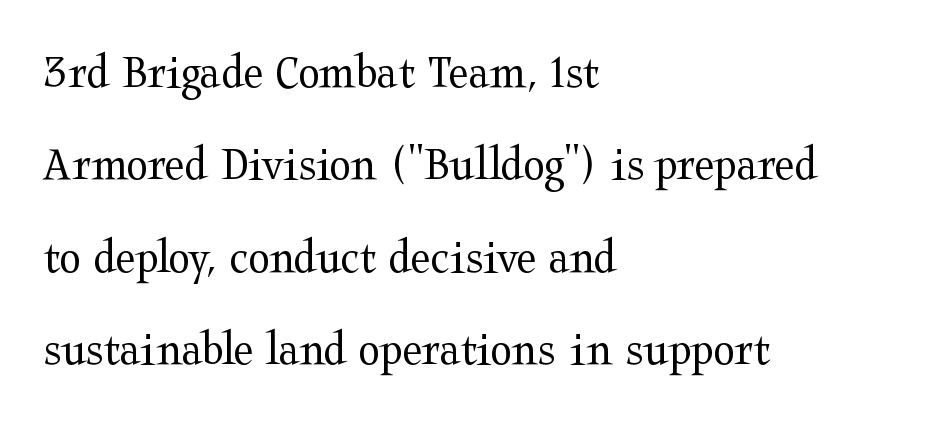
Q: Is the text bold? A: No.
Q: Is the text italic (slanted)? A: No, it is upright.
Q: Is the typeface a serif or a sans-serif typeface? A: Serif.
Q: Is the text underlined? A: No.
Q: How is the paragraph aligned? A: Left-aligned.
Q: Is the spacing between letters normal or unusually wide? A: Normal.
Q: Width (condensed, normal, or wide)? A: Wide.
Q: Stroke contrast? A: Medium.
Q: x-height? A: Medium.
Q: Monospaced? A: No.
